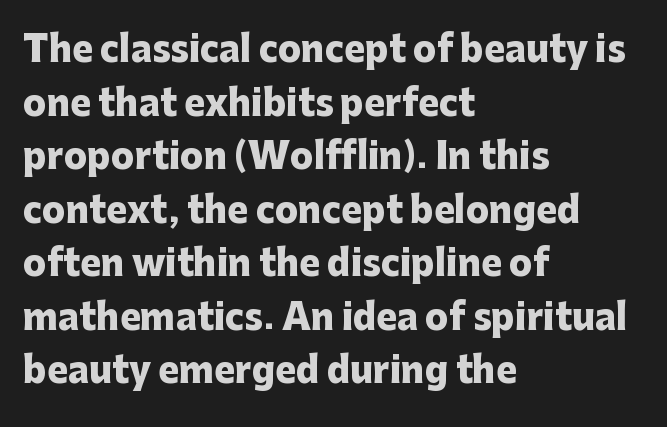
The lettering stays uniformly vertical, giving the passage a roman look. Stroke terminals: plain, sans-serif. If you drew a ruler down the left edge, every line would touch it. Tracking here is standard; glyphs follow each other at the usual distance. Spacing verdict: proportional, widths tailored to each character. The typesetting leans heavy: a genuine bold.
